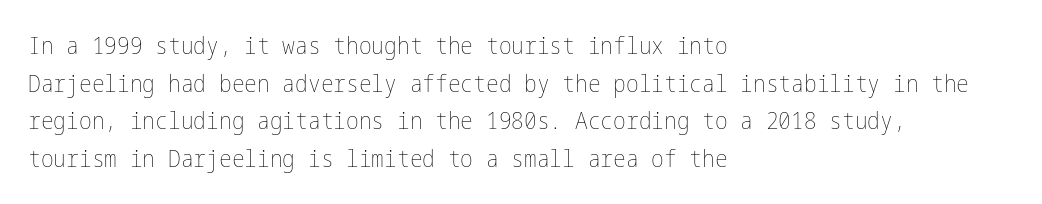
Q: Is the text bold? A: No.
Q: Is the text italic (slanted)? A: No, it is upright.
Q: Is the text underlined? A: No.
Q: How is the paragraph aligned? A: Left-aligned.
Q: Is the spacing between letters normal or unusually wide? A: Normal.
Q: Is the spacing between lines tight, normal or loose? A: Normal.
